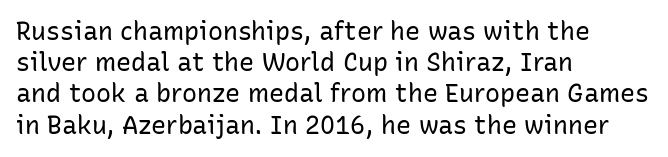
Spacing between characters is what you'd get straight out of the box. Ordinary non-slanted type is in use. The compositor pushed each line to the left boundary. Rows of type keep a routine distance in the vertical direction.
